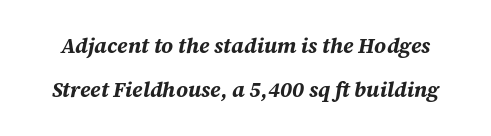
{"italic": "yes", "lean": "right", "slant_degrees": 12, "bold": "yes", "underline": "no", "line_spacing": "loose", "line_spacing_ratio": 2.1, "letter_spacing": "normal", "letter_spacing_em": 0.0, "glyph_px": 21}
